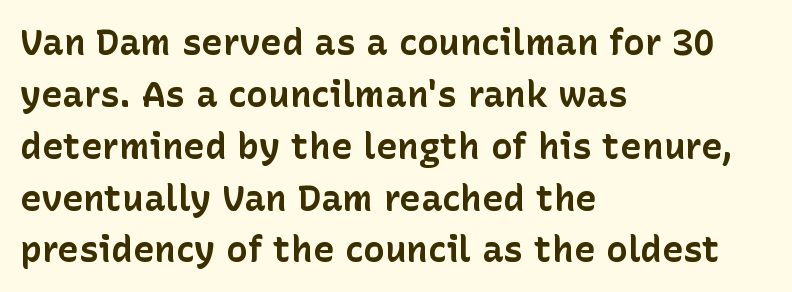
The image shows 36 px bold sans-serif type, upright; set left-aligned, normal line spacing (1.44x), normal letter spacing, not underlined; low stroke contrast and a medium x-height.
